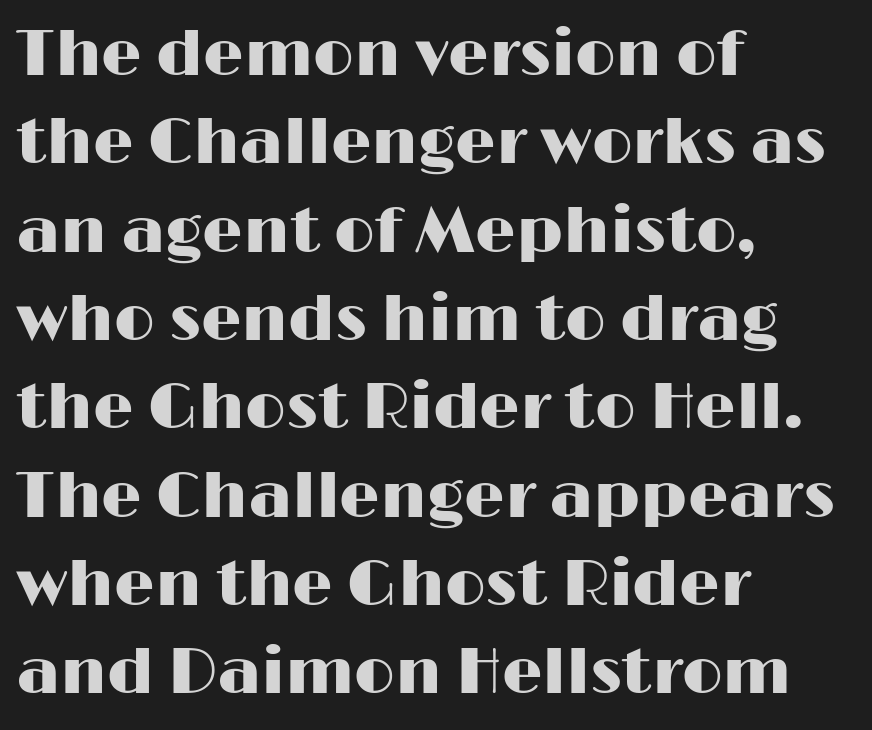
{"serif": "no", "italic": "no", "width": "wide", "stroke_contrast": "high", "x_height": "medium", "monospaced": "no", "underline": "no", "align": "left", "line_spacing": "normal", "line_spacing_ratio": 1.38, "letter_spacing": "normal", "letter_spacing_em": 0.0, "glyph_px": 64}
